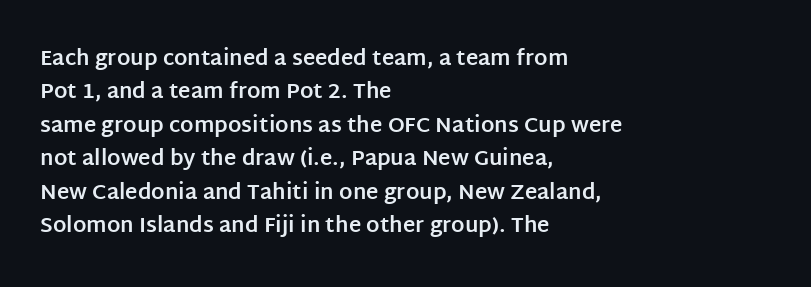
The lines sit at an ordinary, default distance from one another. Bare-footed words on every line. The rendering uses a bold face; every stroke is thick and dark. Posture: upright roman.
